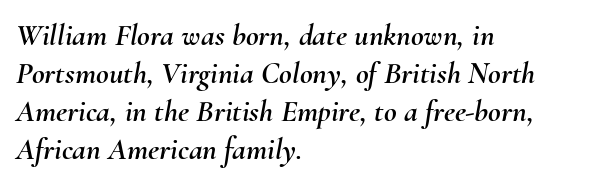
The words here are not underlined. Observe the ordinary spacing: letters are neighbours, not strangers. Spacing verdict: proportional, widths tailored to each character. The passage shown leans; its letterforms are oblique.
